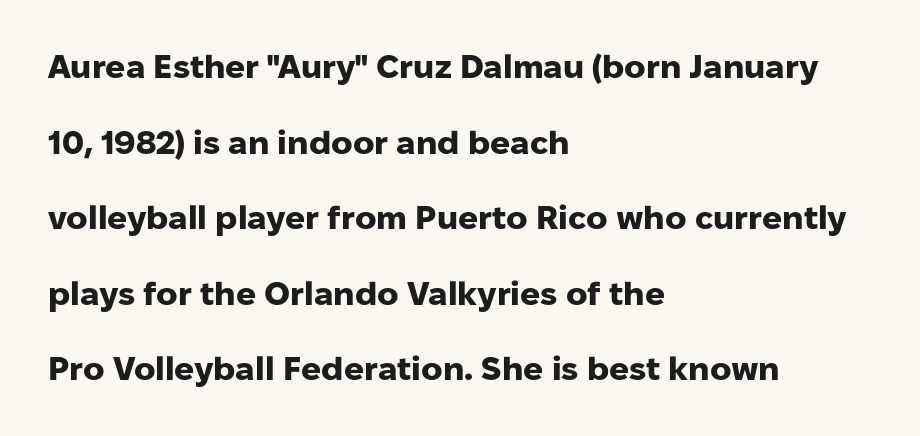
You can tell it's not italic because the verticals are truly vertical. A full-strength bold gives these letters their thick strokes. Stroke terminals: plain, sans-serif. Here the designer chose a conventional face with non-uniform glyph widths. The area under the type is left untouched. Does extra space separate the letters? No, they use regular spacing.
